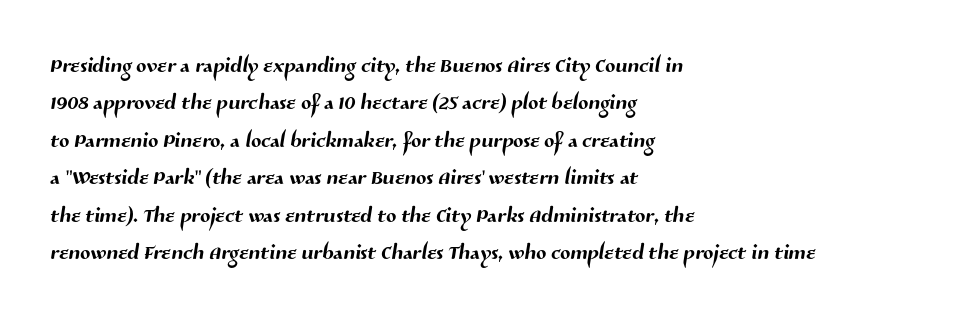
Rule under the text: the space is simply empty. Do the characters align in a grid? No, the font is proportional. Baseline-to-baseline distance is the conventional proportion of letter height. The passage shown is typeset with a sans-serif family.
